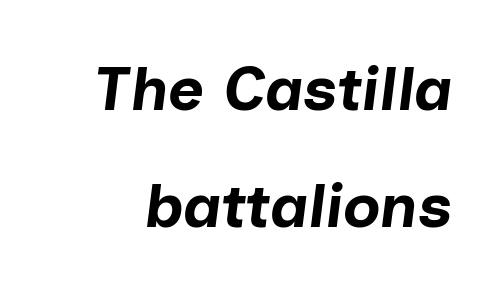
Here the designer chose a conventional face with non-uniform glyph widths. Compared with typical body copy, the letter spacing here is the same. Each glyph is drawn with heavy, bold strokes. An italicized treatment has been applied to the whole sample. Letters rest on an invisible, unmarked baseline.
